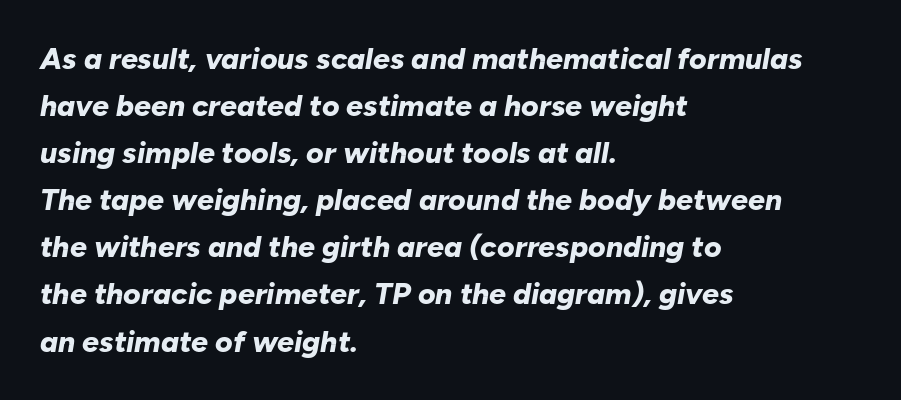
The image shows 30 px bold type, italic (leaning right); set left-aligned, normal line spacing (1.57x), normal letter spacing, not underlined; low stroke contrast and a medium x-height.
